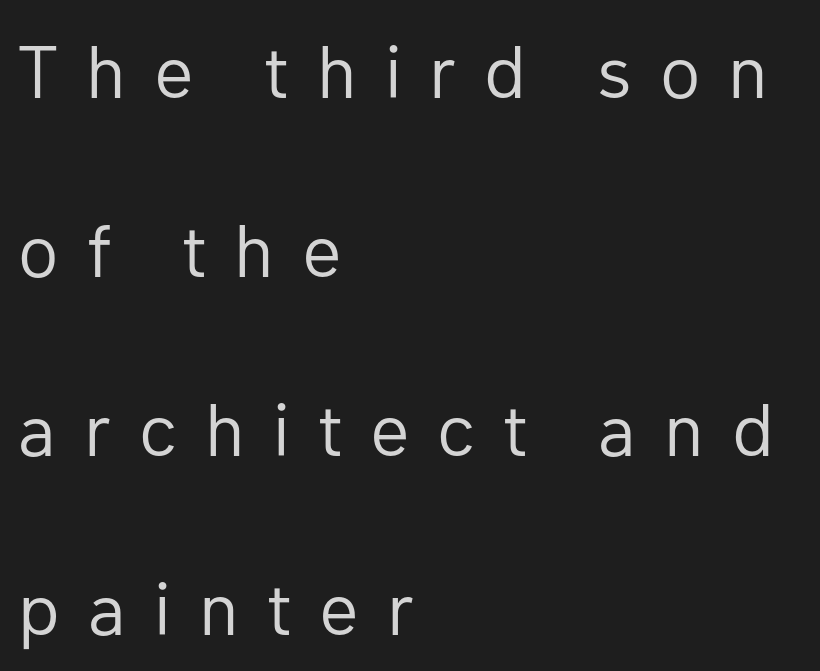
The image shows 74 px regular-weight sans-serif type, upright; set left-aligned, loose line spacing (2.42x), unusually wide letter spacing (+0.38 em), not underlined; low stroke contrast and a medium x-height.
